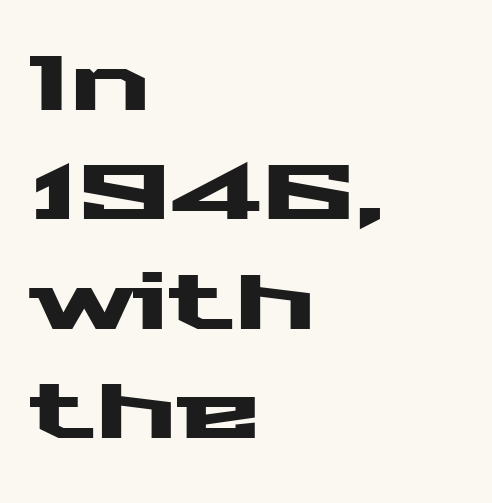
Q: Is the text italic (slanted)? A: No, it is upright.
Q: Is the typeface a serif or a sans-serif typeface? A: Sans-serif.
Q: Is the text underlined? A: No.
Q: How is the paragraph aligned? A: Left-aligned.
Q: Is the spacing between letters normal or unusually wide? A: Normal.
Q: Is the spacing between lines tight, normal or loose? A: Normal.
Q: Width (condensed, normal, or wide)? A: Wide.
Q: Stroke contrast? A: Medium.
Q: x-height? A: Medium.
Q: Monospaced? A: No.
